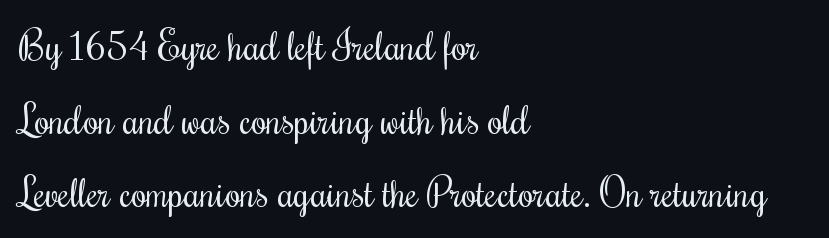
The image shows 39 px regular-weight, condensed serif type; set left-aligned, line spacing 1.89x, normal letter spacing, not underlined; medium stroke contrast and a small x-height.
